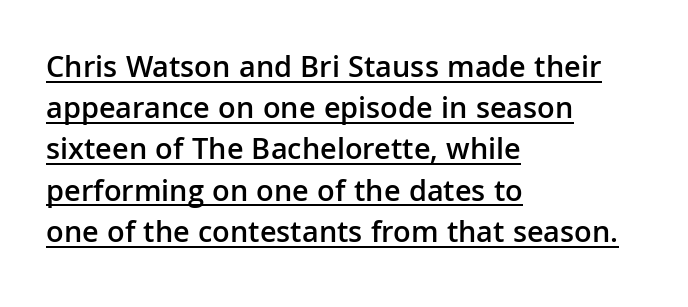
The image shows 31 px semibold sans-serif type, upright; set left-aligned, normal line spacing (1.33x), normal letter spacing, underlined; low stroke contrast and a medium x-height.
